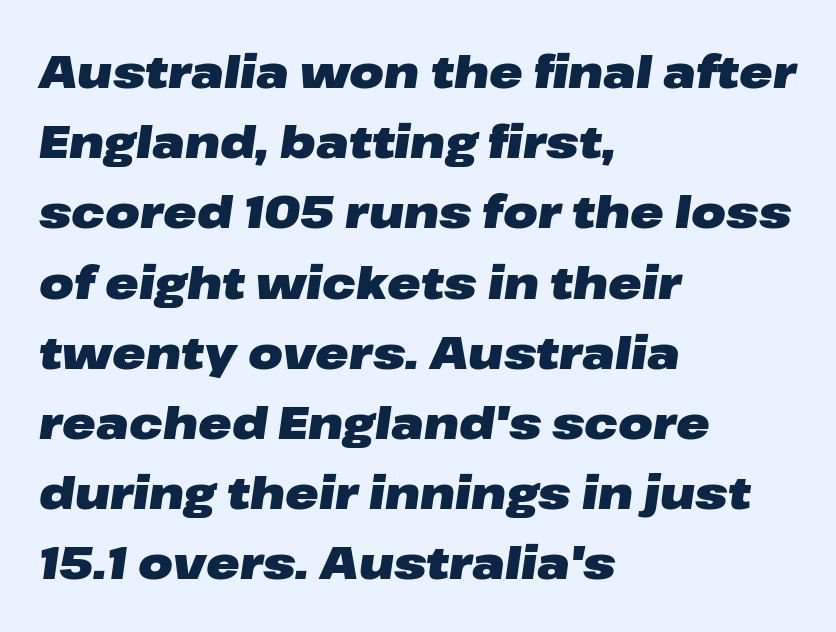
{"italic": "yes", "lean": "right", "slant_degrees": 8, "bold": "yes", "weight": "heavy", "width": "wide", "stroke_contrast": "low", "x_height": "medium", "monospaced": "no", "underline": "no", "align": "left", "line_spacing": "normal", "line_spacing_ratio": 1.56, "letter_spacing": "normal", "letter_spacing_em": 0.0, "glyph_px": 45}
